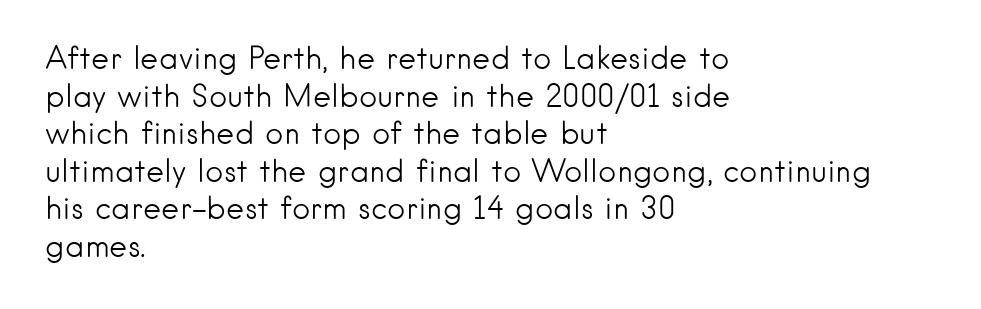
Q: Is the text bold? A: No.
Q: Is the text italic (slanted)? A: No, it is upright.
Q: Is the typeface a serif or a sans-serif typeface? A: Sans-serif.
Q: Is the text underlined? A: No.
Q: How is the paragraph aligned? A: Left-aligned.
Q: Is the spacing between letters normal or unusually wide? A: Normal.
Q: Width (condensed, normal, or wide)? A: Normal.
Q: Stroke contrast? A: Low.
Q: x-height? A: Small.
Q: Monospaced? A: No.
